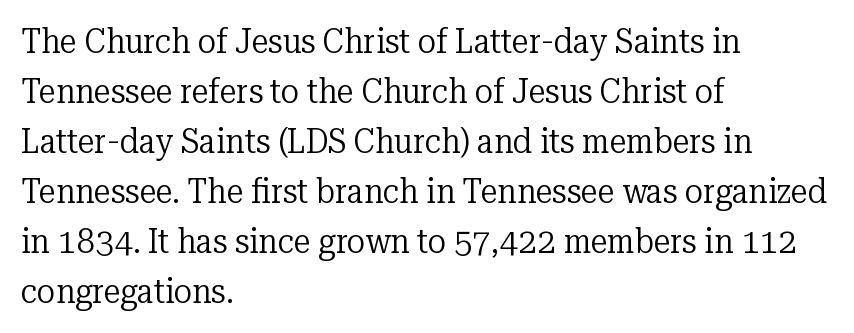
These lines are set flush left with a ragged right edge. Words appear dense and cohesive because spacing is normal. When letters stand straight like this, we call the style roman or upright. The designer left line spacing at the default. The specimen omits any rule beneath the text block's lines.
